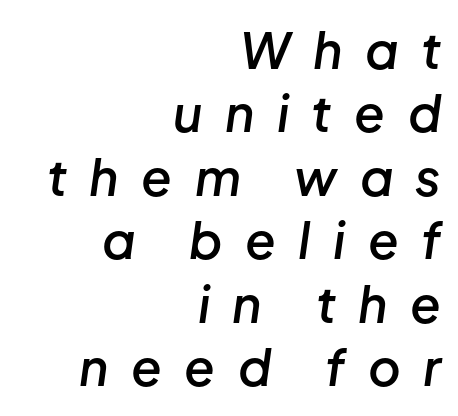
{"italic": "yes", "lean": "right", "slant_degrees": 8, "bold": "semi", "weight": "semibold", "width": "normal", "stroke_contrast": "low", "x_height": "medium", "monospaced": "no", "underline": "no", "align": "right", "line_spacing": "normal", "line_spacing_ratio": 1.27, "letter_spacing": "wide", "letter_spacing_em": 0.45, "glyph_px": 50}
